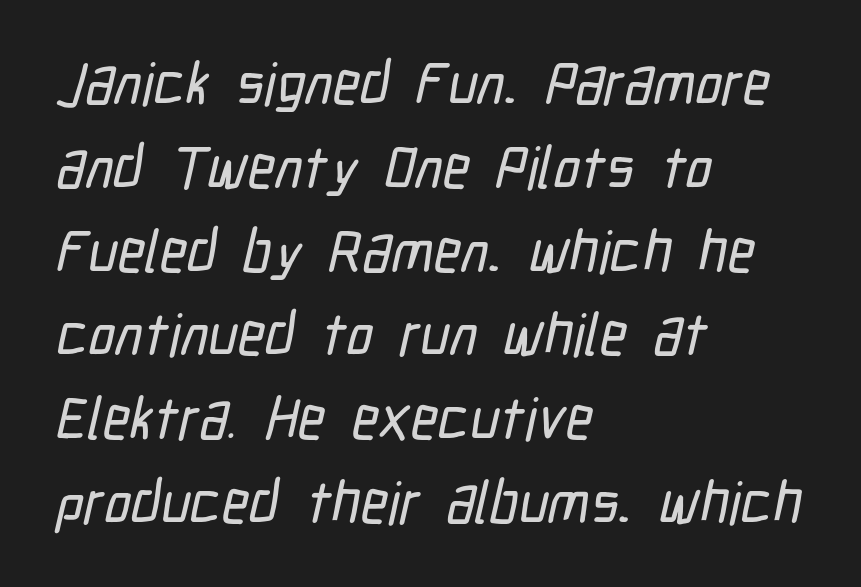
What's the leading like? Ordinary, nothing unusual. Letterform terminals end flat and unadorned throughout the passage. The type is set solid horizontally, with unmodified tracking. Note the varied advance widths — an 'i' is clearly narrower than an 'm'. The words here are not underlined.
